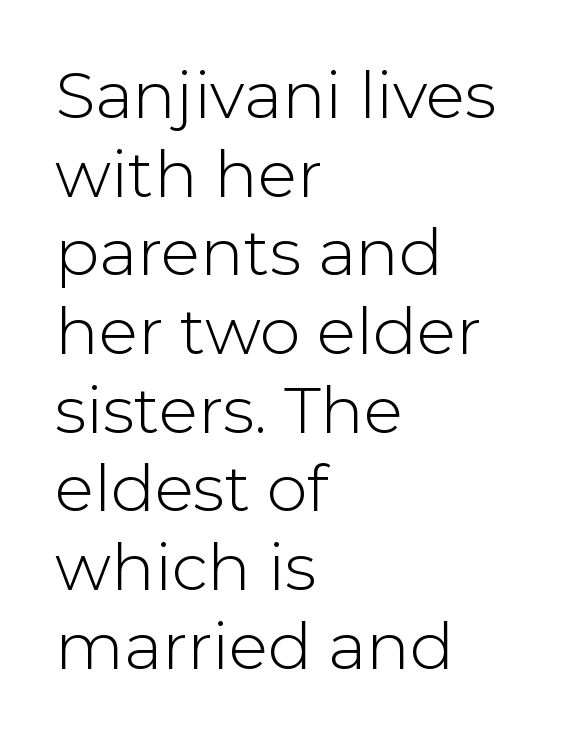
{"serif": "no", "italic": "no", "bold": "no", "weight": "light", "width": "normal", "stroke_contrast": "low", "x_height": "medium", "monospaced": "no", "underline": "no", "align": "left", "line_spacing_ratio": 1.21, "letter_spacing": "normal", "letter_spacing_em": 0.0, "glyph_px": 65}
